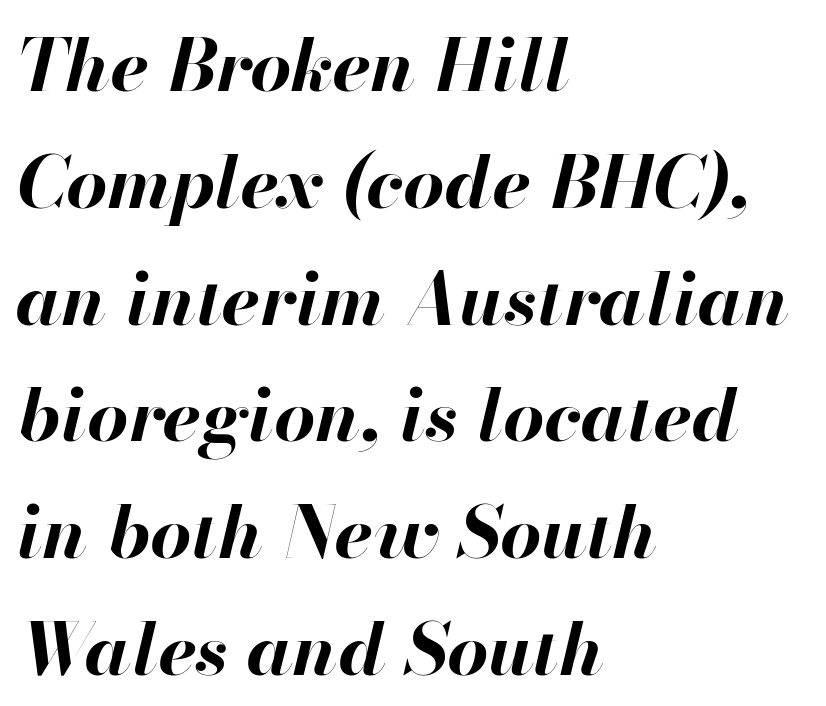
{"italic": "yes", "lean": "right", "slant_degrees": 13, "bold": "yes", "weight": "bold", "width": "normal", "stroke_contrast": "high", "x_height": "small", "monospaced": "no", "underline": "no", "align": "left", "line_spacing": "normal", "line_spacing_ratio": 1.6, "letter_spacing": "normal", "letter_spacing_em": 0.0, "glyph_px": 73}
